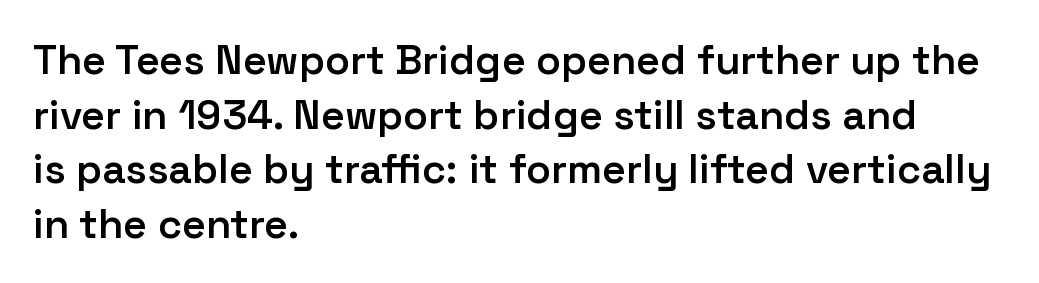
Q: Is the text bold? A: Semi-bold.
Q: Is the text italic (slanted)? A: No, it is upright.
Q: Is the typeface a serif or a sans-serif typeface? A: Sans-serif.
Q: Is the text underlined? A: No.
Q: How is the paragraph aligned? A: Left-aligned.
Q: Is the spacing between letters normal or unusually wide? A: Normal.
Q: Is the spacing between lines tight, normal or loose? A: Normal.
Q: Width (condensed, normal, or wide)? A: Normal.
Q: Stroke contrast? A: Low.
Q: x-height? A: Medium.
Q: Monospaced? A: No.
